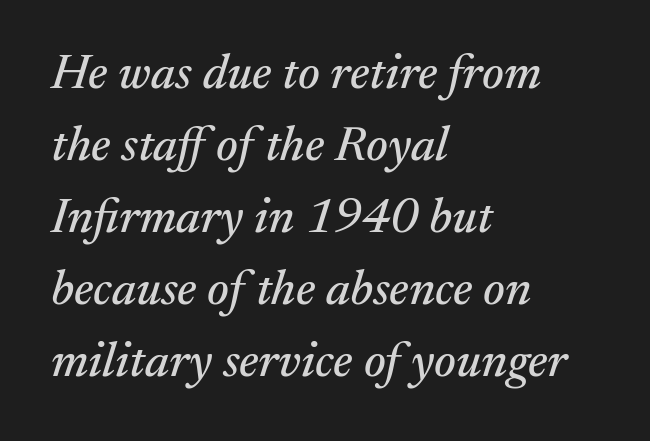
The image shows 49 px serif type, italic (leaning right); set left-aligned, normal line spacing (1.47x), normal letter spacing, not underlined; medium stroke contrast and a medium x-height.
